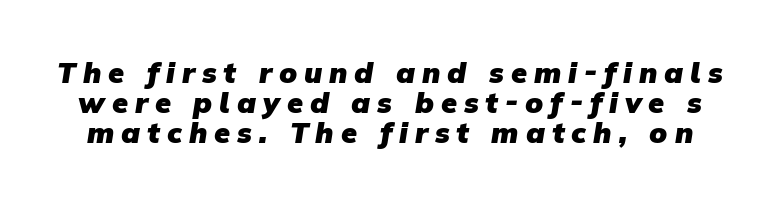
The image shows 29 px heavy sans-serif type; set tight line spacing (1.04x), unusually wide letter spacing (+0.24 em), not underlined; low stroke contrast and a medium x-height.
